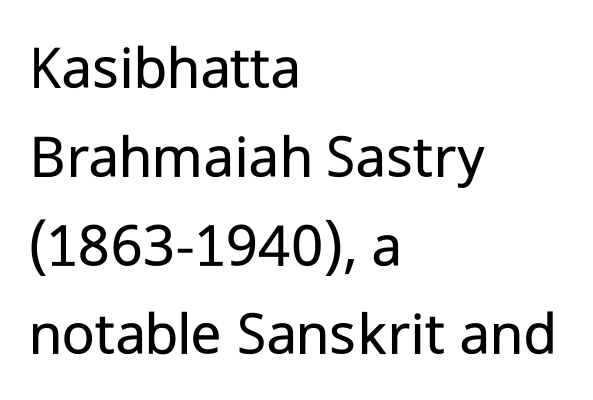
This is roman type, the default non-slanted kind. The passage shown stacks its lines at a standard gap. A typesetter would call this proportional, since set widths differ per character. The passage shown is typeset with a sans-serif family. Spacing between characters is what you'd get straight out of the box. Honestly, there is no underline to notice here at all.
